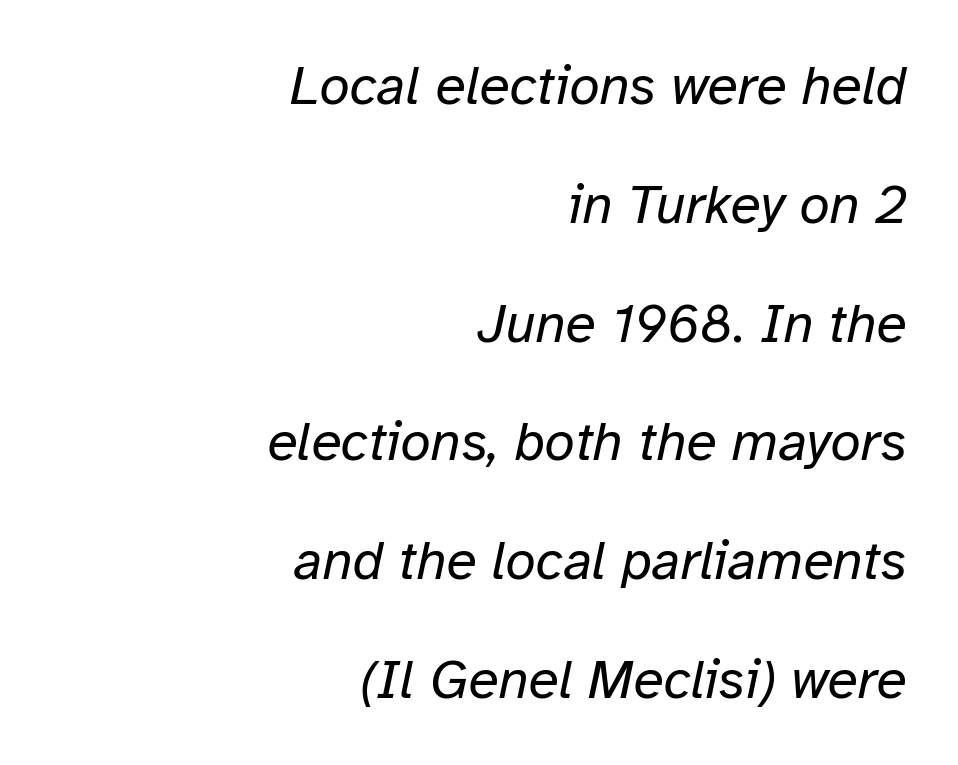
This sample is right-justified, so line beginnings fall wherever the words allow. Vertically, the passage feels expansive, rows floating well apart. Summary of weight: not heavy and not bold. The letters advance in unequal steps, a hallmark of proportional type. This rendering leaves character spacing at its baseline value.
